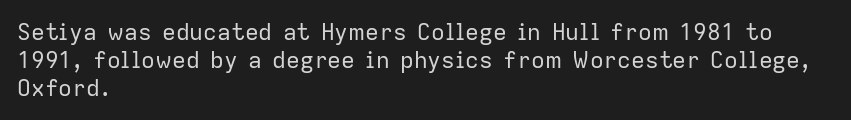
Q: Is the text bold? A: No.
Q: Is the text italic (slanted)? A: No, it is upright.
Q: Is the text underlined? A: No.
Q: How is the paragraph aligned? A: Left-aligned.
Q: Is the spacing between letters normal or unusually wide? A: Normal.
